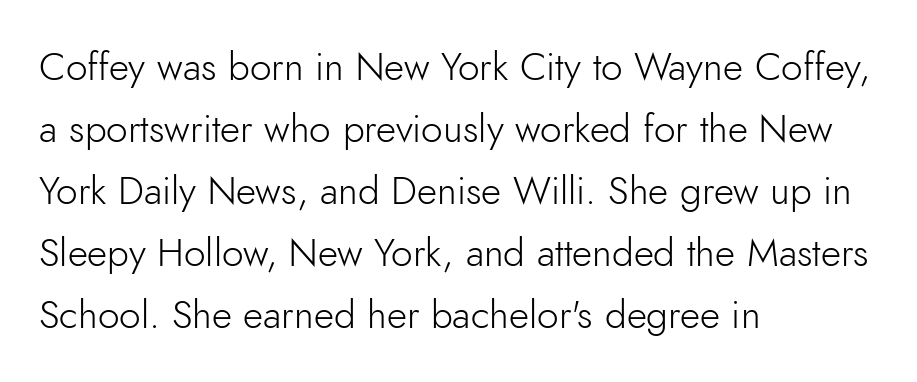
Q: Is the text bold? A: No.
Q: Is the text italic (slanted)? A: No, it is upright.
Q: Is the typeface a serif or a sans-serif typeface? A: Sans-serif.
Q: Is the text underlined? A: No.
Q: How is the paragraph aligned? A: Left-aligned.
Q: Is the spacing between letters normal or unusually wide? A: Normal.
Q: Is the spacing between lines tight, normal or loose? A: Normal.
Q: Width (condensed, normal, or wide)? A: Normal.
Q: Stroke contrast? A: Low.
Q: x-height? A: Small.
Q: Monospaced? A: No.
